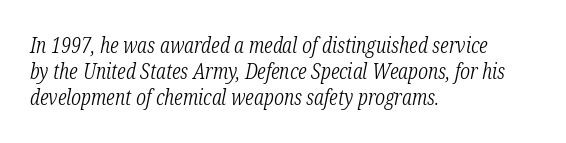
The font's italic variant was chosen for this text. Decoration check: the copy has no underline. The font sits on the lighter half of the weight spectrum, regular included. The ragged edge is on the right, which tells us the setting is flush left. The rendering keeps characters at their native spacing.
